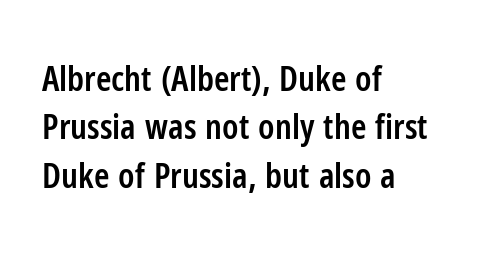
{"serif": "no", "italic": "no", "bold": "semi", "weight": "semibold", "width": "condensed", "stroke_contrast": "low", "x_height": "medium", "monospaced": "no", "underline": "no", "align": "left", "line_spacing": "normal", "line_spacing_ratio": 1.38, "letter_spacing": "normal", "letter_spacing_em": 0.0, "glyph_px": 35}
